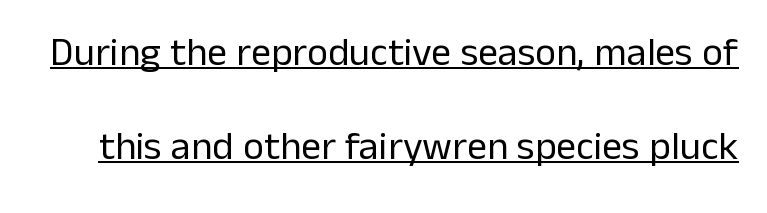
{"serif": "no", "italic": "no", "bold": "no", "weight": "regular", "width": "normal", "stroke_contrast": "low", "x_height": "medium", "monospaced": "no", "underline": "yes", "line_spacing": "loose", "line_spacing_ratio": 2.36, "letter_spacing": "normal", "letter_spacing_em": 0.0, "glyph_px": 40}
